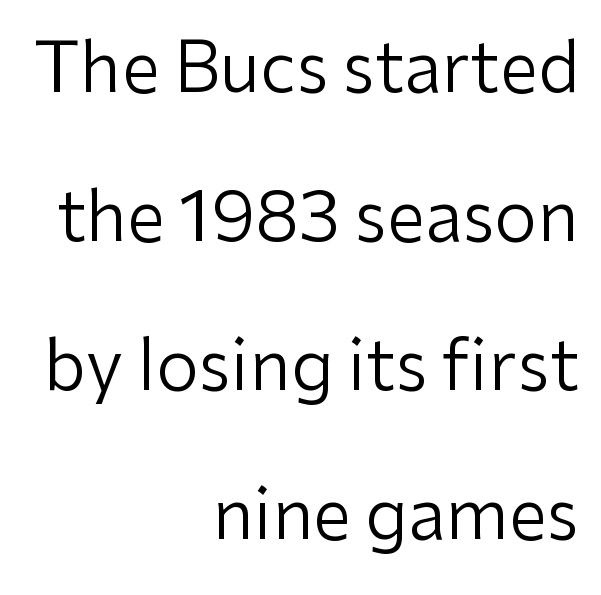
The space directly below the letters is spotless. Looks like regular typesetting: each glyph gets only the width it needs. Stem width sits at or under what a default text font uses. A typesetter would call this zero additional tracking.
